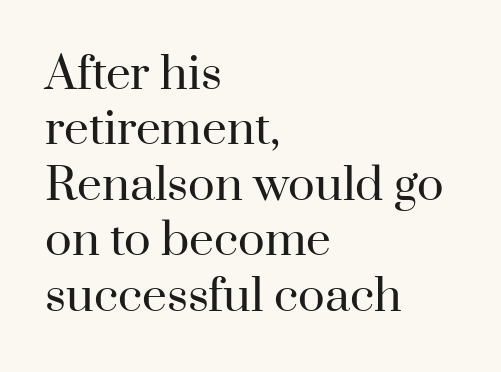
Does extra space separate the letters? No, they use regular spacing. The face used here is seriffed, in the tradition of book romans. Each line starts at the same left margin while the right side varies. A normal amount of white space separates one row of letters from the next.
